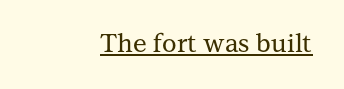
Q: Is the text italic (slanted)? A: No, it is upright.
Q: Is the text underlined? A: Yes.
Q: Is the spacing between letters normal or unusually wide? A: Normal.
